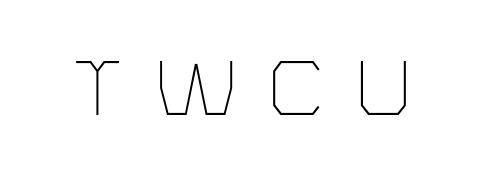
The image shows 78 px thin sans-serif type, upright; set unusually wide letter spacing (+0.44 em), not underlined; low stroke contrast and a medium x-height.
